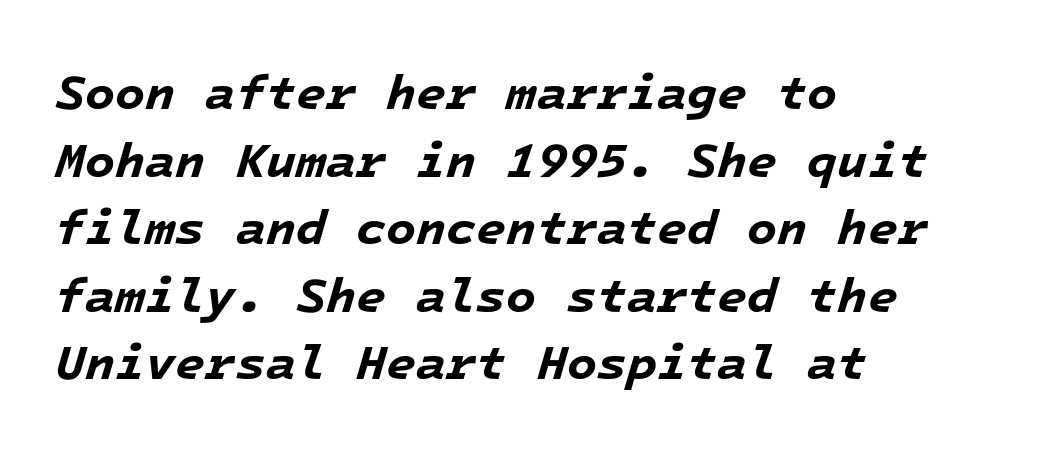
{"italic": "yes", "lean": "right", "slant_degrees": 16, "bold": "yes", "weight": "bold", "width": "normal", "stroke_contrast": "low", "x_height": "medium", "monospaced": "yes", "underline": "no", "align": "left", "line_spacing": "normal", "line_spacing_ratio": 1.38, "letter_spacing": "normal", "letter_spacing_em": 0.0, "glyph_px": 49}
